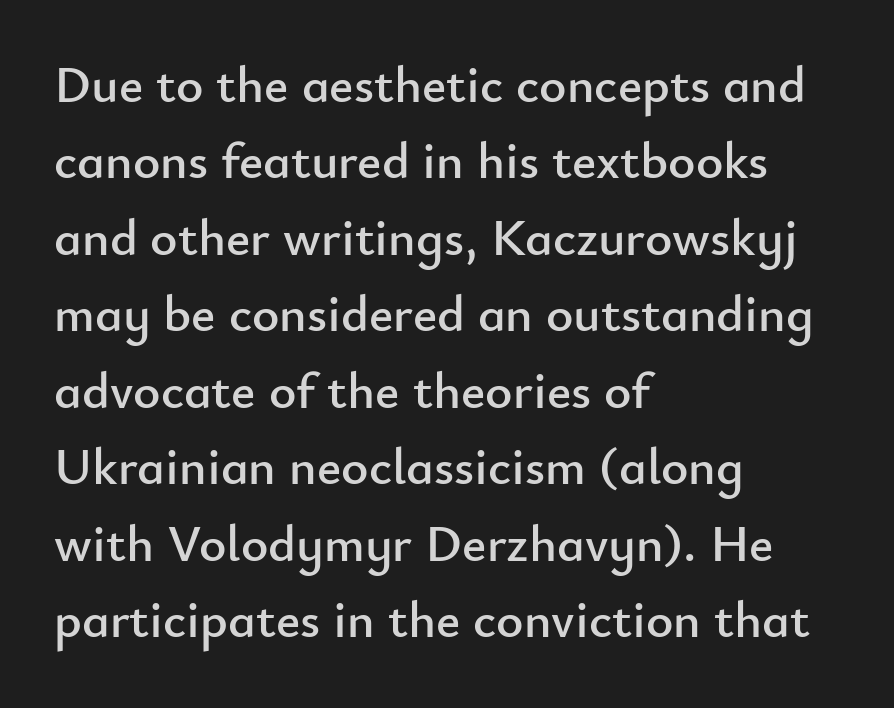
{"serif": "no", "italic": "no", "width": "normal", "stroke_contrast": "low", "x_height": "small", "monospaced": "no", "underline": "no", "align": "left", "line_spacing": "normal", "line_spacing_ratio": 1.47, "letter_spacing": "normal", "letter_spacing_em": 0.0, "glyph_px": 52}
